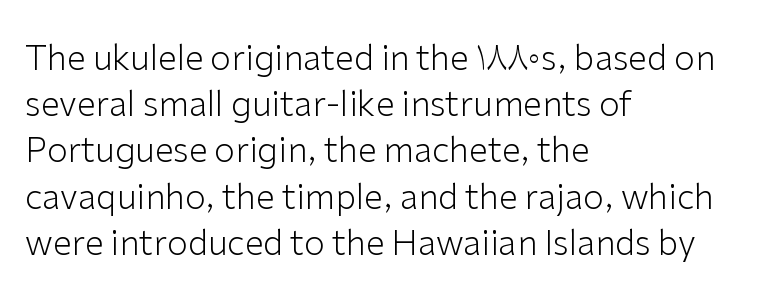
{"serif": "no", "italic": "no", "bold": "no", "weight": "light", "width": "normal", "stroke_contrast": "low", "x_height": "medium", "monospaced": "no", "underline": "no", "align": "left", "line_spacing": "normal", "line_spacing_ratio": 1.36, "letter_spacing": "normal", "letter_spacing_em": 0.0, "glyph_px": 34}
